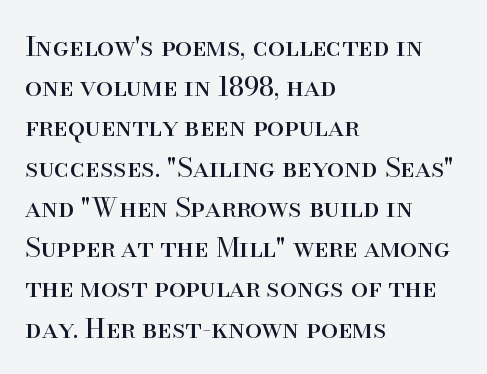
The image shows 27 px text type, upright; set left-aligned, normal line spacing (1.49x), normal letter spacing, not underlined.
